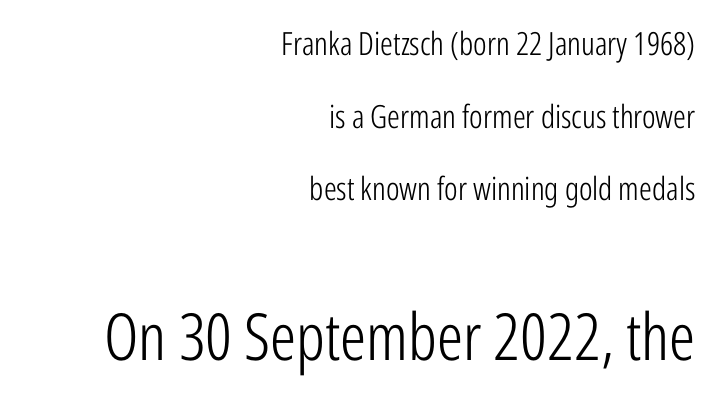
A student would notice the bottom passage is typeset larger than what precedes it. Alignment: flush right. A typesetter would call this leading open, well beyond the default. The letters advance in unequal steps, a hallmark of proportional type. Nobody touched the tracking dial on this one. Unlike a traditional serif, this face leaves its strokes unadorned.
